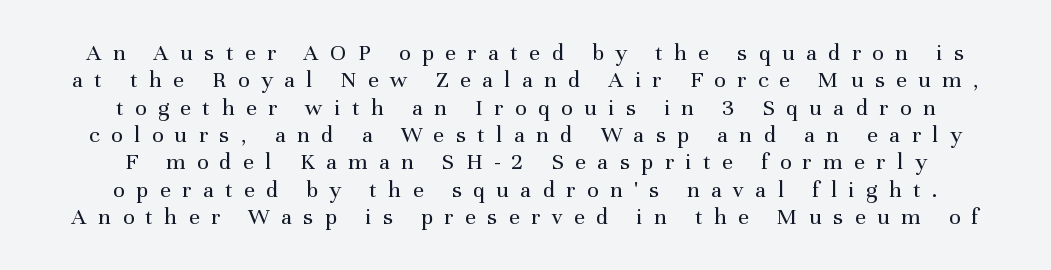
Q: Is the text bold? A: No.
Q: Is the text italic (slanted)? A: No, it is upright.
Q: Is the text underlined? A: No.
Q: How is the paragraph aligned? A: Centered.
Q: Is the spacing between letters normal or unusually wide? A: Unusually wide.
Q: Is the spacing between lines tight, normal or loose? A: Tight.
